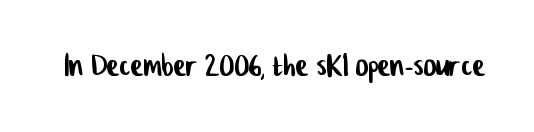
This sample has the flowing, uneven cadence of proportional lettering. Observe the ordinary spacing: letters are neighbours, not strangers. This sample uses a sans-serif face. A clean baseline with only descenders dipping below it.
